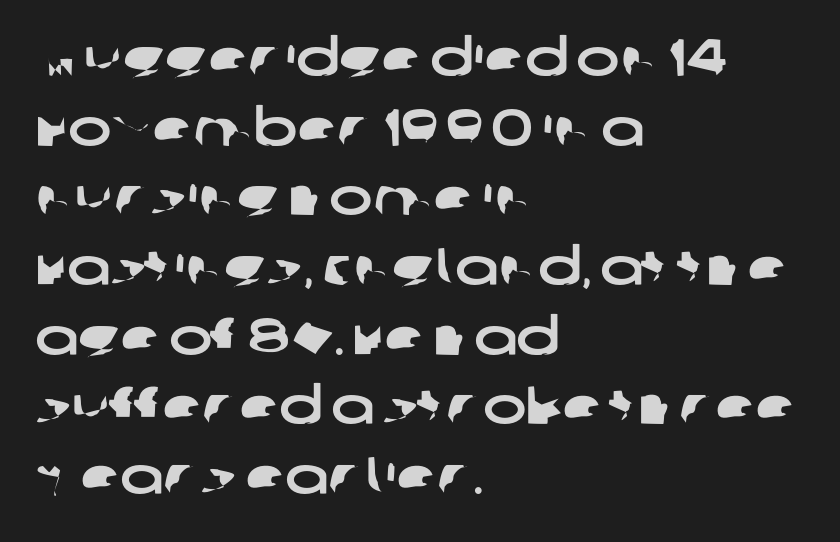
{"serif": "no", "width": "wide", "stroke_contrast": "low", "x_height": "large", "monospaced": "no", "underline": "no", "align": "left", "line_spacing": "normal", "line_spacing_ratio": 1.34, "letter_spacing": "normal", "letter_spacing_em": 0.0, "glyph_px": 52}
